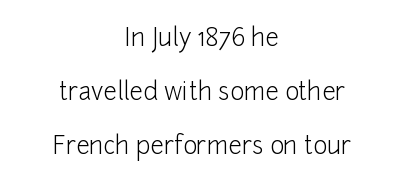
The image shows 24 px text type, upright; set centered, loose line spacing (2.25x), normal letter spacing, not underlined.
